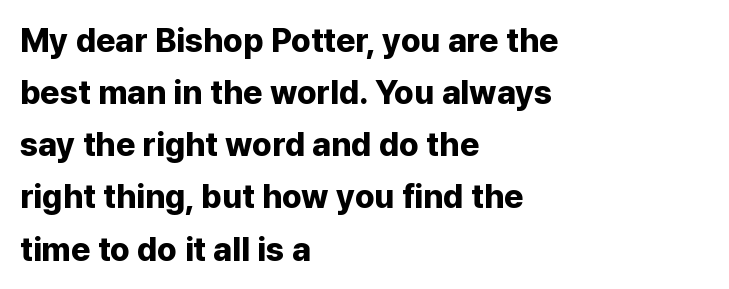
The image shows 33 px bold sans-serif type, upright; set left-aligned, normal line spacing (1.58x), normal letter spacing, not underlined; low stroke contrast and a medium x-height.
